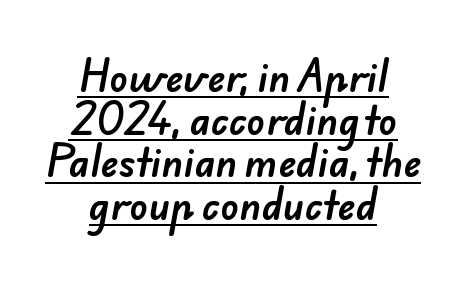
The image shows 38 px sans-serif type; set centered, tight line spacing (1.12x), normal letter spacing, underlined; low stroke contrast and a small x-height.
